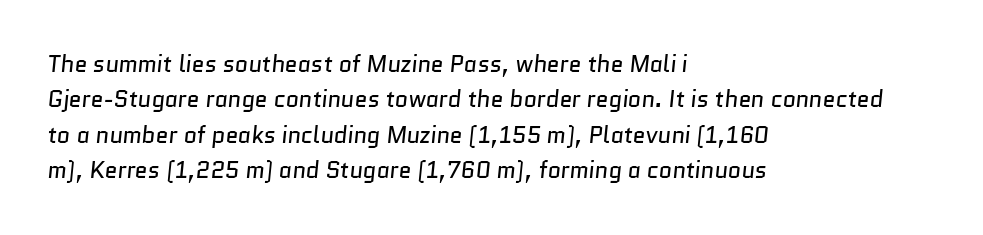
Every row of glyphs begins at an identical x-position on the left. What stands out about the letter spacing? Nothing — it is the standard amount. Regarding leading, the lines here are spaced in the standard way. Weight: in the light-to-regular range. The space directly below the letters is spotless.
